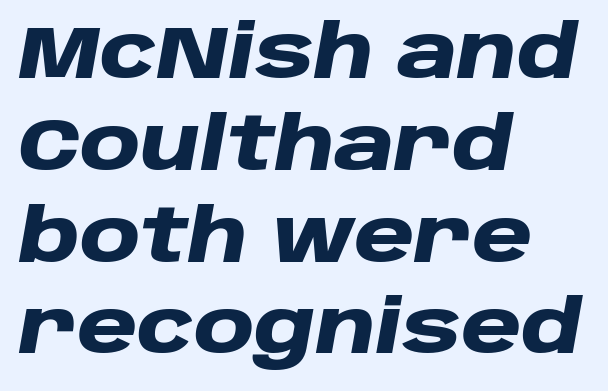
The image shows 74 px heavy, wide type, italic (leaning right); set left-aligned, line spacing 1.24x, normal letter spacing, not underlined; low stroke contrast and a large x-height.
